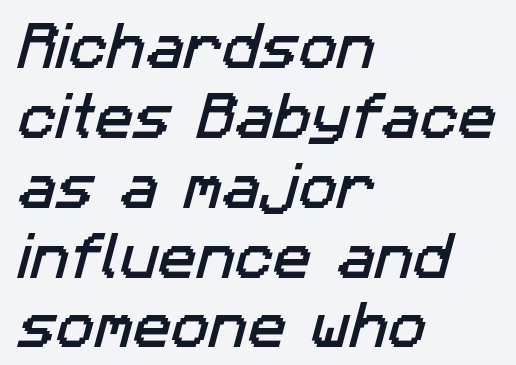
The image shows 51 px sans-serif type; set left-aligned, normal line spacing (1.37x), normal letter spacing, not underlined; low stroke contrast and a medium x-height.
